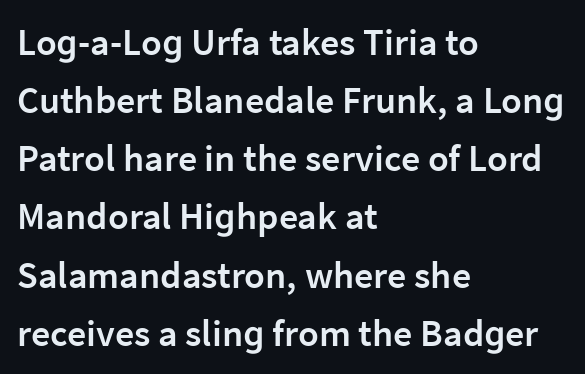
Each new line begins a customary step beneath the previous one. Here the designer chose a conventional face with non-uniform glyph widths. How heavy is the stroke? Medium-heavy — a semibold, shy of bold. The horizontal fit of the characters is conventional and even. You can tell it's not italic because the verticals are truly vertical.
